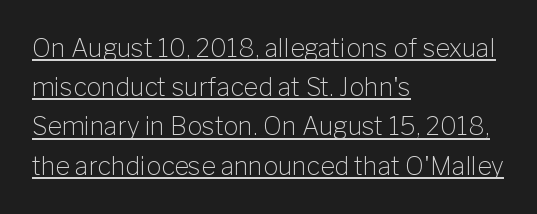
The image shows 25 px text type, upright; set left-aligned, normal line spacing (1.57x), normal letter spacing, underlined.
